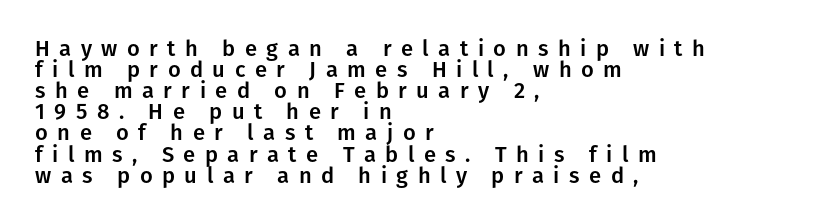
The image shows 22 px text type, upright; set left-aligned, tight line spacing (0.96x), unusually wide letter spacing (+0.43 em), not underlined.
